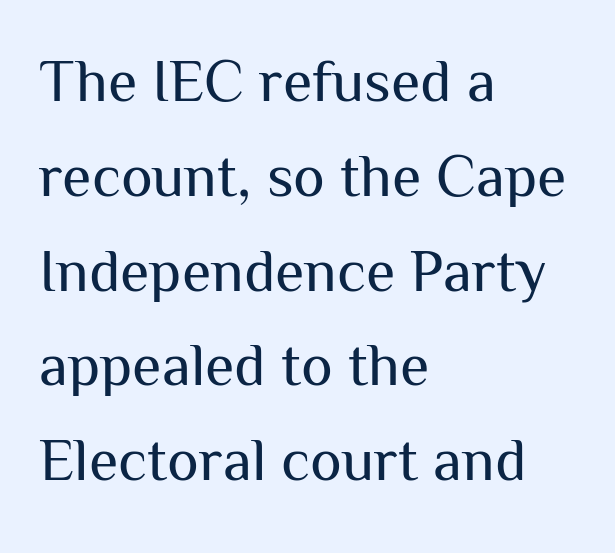
The image shows 60 px regular-weight sans-serif type, upright; set left-aligned, normal line spacing (1.58x), normal letter spacing, not underlined; medium stroke contrast and a medium x-height.
